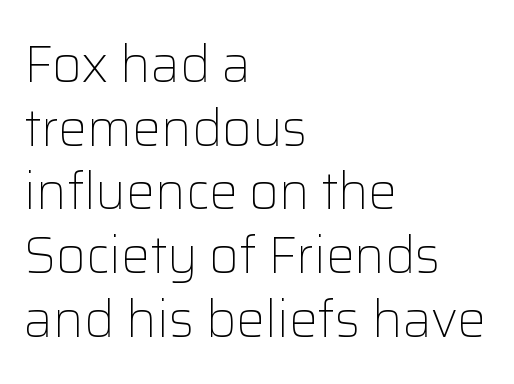
The passage shown is not underscored anywhere. These lines stack with their left ends in a neat column. These glyphs show unthickened strokes, regular width or finer. A sans-serif font was chosen for this passage. Rows of type keep a routine distance in the vertical direction.
